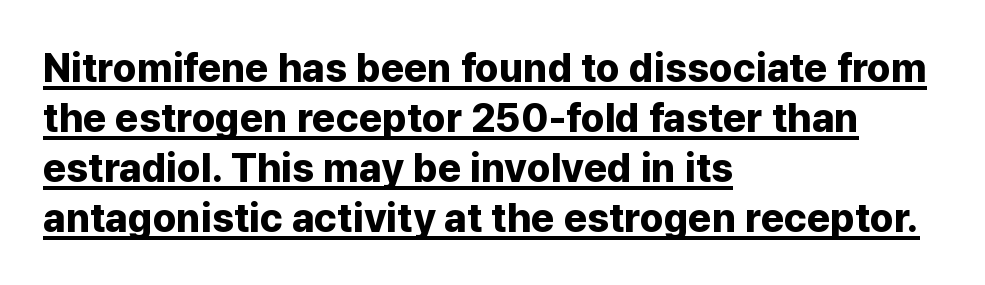
The image shows 40 px bold sans-serif type, upright; set left-aligned, normal line spacing (1.25x), normal letter spacing, underlined; low stroke contrast and a medium x-height.
